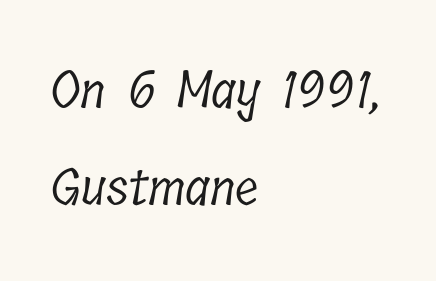
{"serif": "yes", "bold": "no", "weight": "light", "width": "condensed", "stroke_contrast": "low", "x_height": "medium", "monospaced": "no", "underline": "no", "align": "left", "line_spacing": "loose", "line_spacing_ratio": 1.95, "letter_spacing": "normal", "letter_spacing_em": 0.0, "glyph_px": 50}
